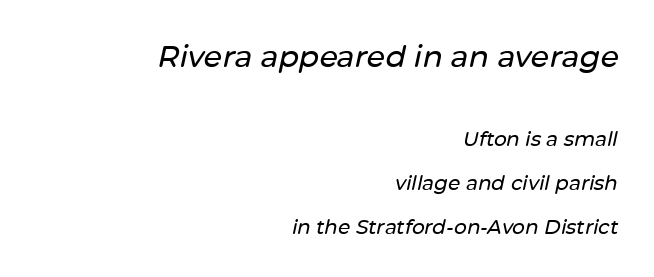
The image shows 30 px text type, italic (leaning right); set right-aligned, loose line spacing (2.18x), normal letter spacing, not underlined; the first (top) block is 1.5x larger; low stroke contrast and a medium x-height.
